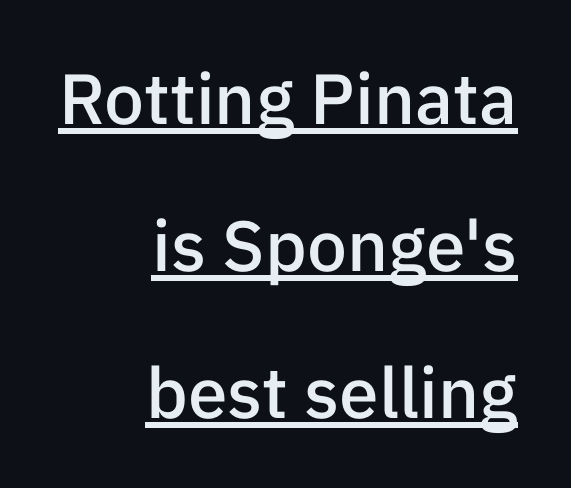
The image shows 71 px semibold sans-serif type, upright; set right-aligned, loose line spacing (2.07x), normal letter spacing, underlined; low stroke contrast and a medium x-height.
